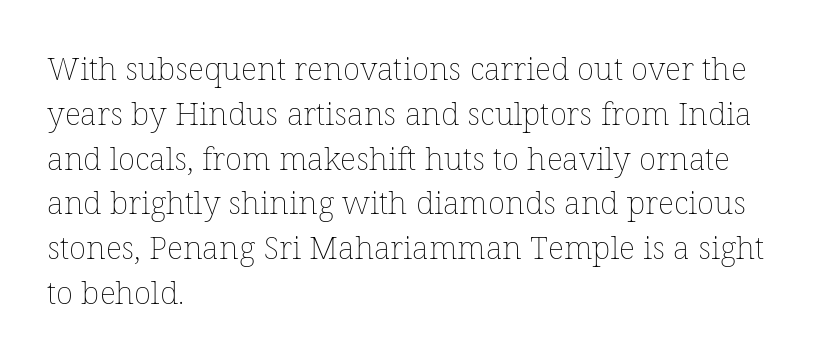
{"italic": "no", "bold": "no", "weight": "thin", "width": "normal", "stroke_contrast": "low", "x_height": "medium", "monospaced": "no", "underline": "no", "align": "left", "line_spacing": "normal", "line_spacing_ratio": 1.4, "letter_spacing": "normal", "letter_spacing_em": 0.0, "glyph_px": 32}
